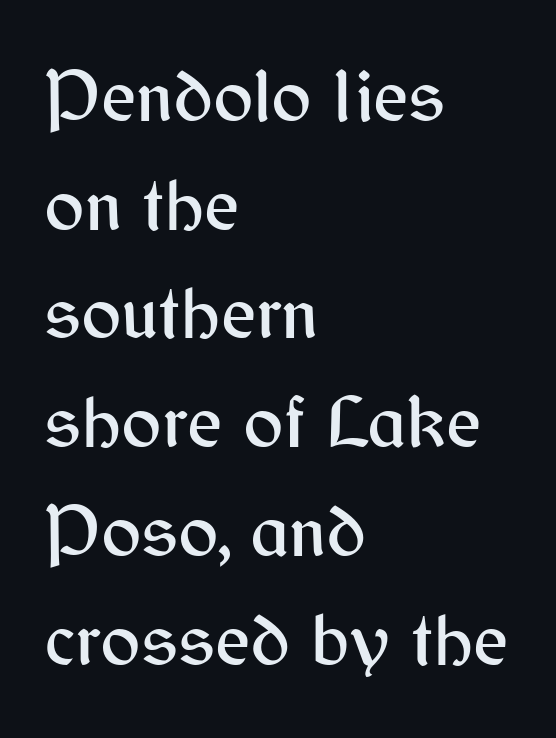
You could not count columns in this text — the font is proportionally spaced. What stands out about the letter spacing? Nothing — it is the standard amount. The passage is arranged the way most books set body copy — flush left. The rows are spaced the way most documents space them. Check the space under the baseline: it is left empty.
